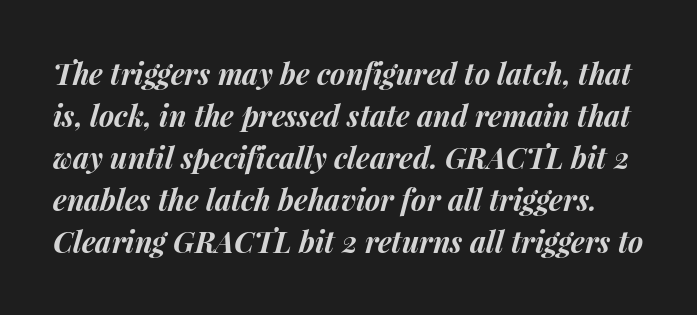
This sample uses plain, unmodified letter spacing. This is heavy type, rendered in bold. The glyphs look as if they've been sheared to an angle. Regarding leading, the lines here are spaced in the standard way.
